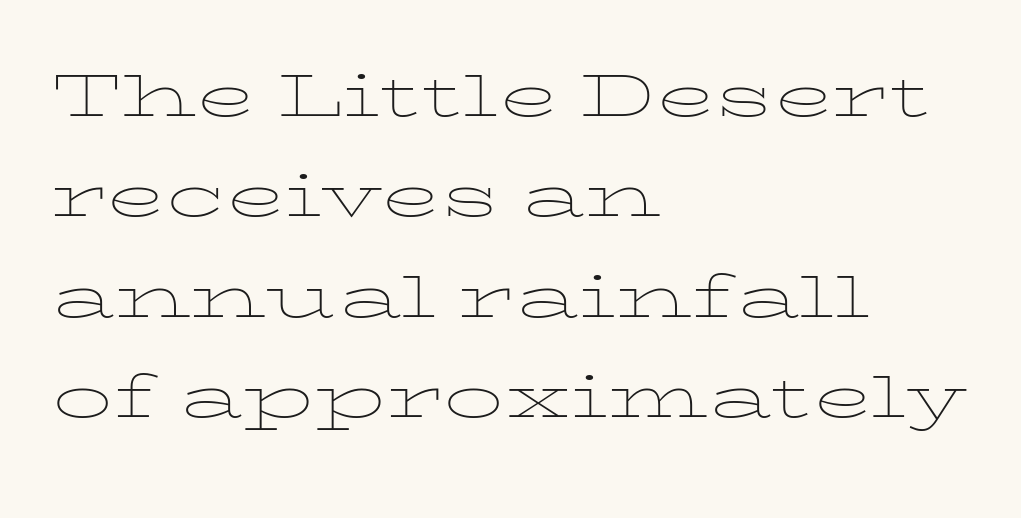
Q: Is the text bold? A: No.
Q: Is the text italic (slanted)? A: No, it is upright.
Q: Is the text underlined? A: No.
Q: How is the paragraph aligned? A: Left-aligned.
Q: Is the spacing between letters normal or unusually wide? A: Normal.
Q: Is the spacing between lines tight, normal or loose? A: Normal.
Q: Width (condensed, normal, or wide)? A: Wide.
Q: Stroke contrast? A: Low.
Q: x-height? A: Medium.
Q: Monospaced? A: No.
